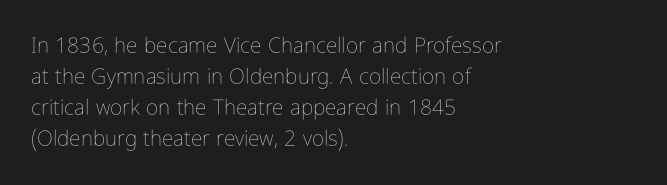
{"italic": "no", "bold": "no", "underline": "no", "align": "left", "line_spacing": "normal", "line_spacing_ratio": 1.47, "letter_spacing": "normal", "letter_spacing_em": 0.0, "glyph_px": 21}
